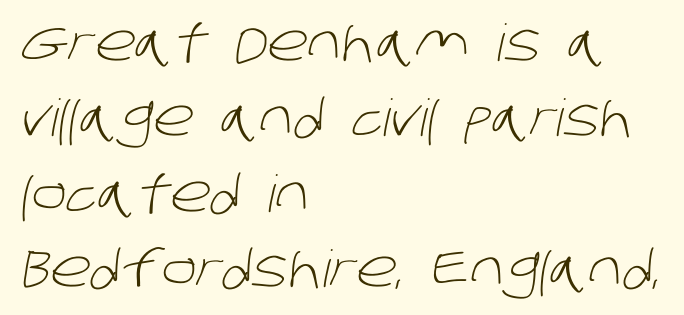
The image shows 51 px light sans-serif type; set left-aligned, normal line spacing (1.48x), normal letter spacing, not underlined; low stroke contrast and a large x-height.
